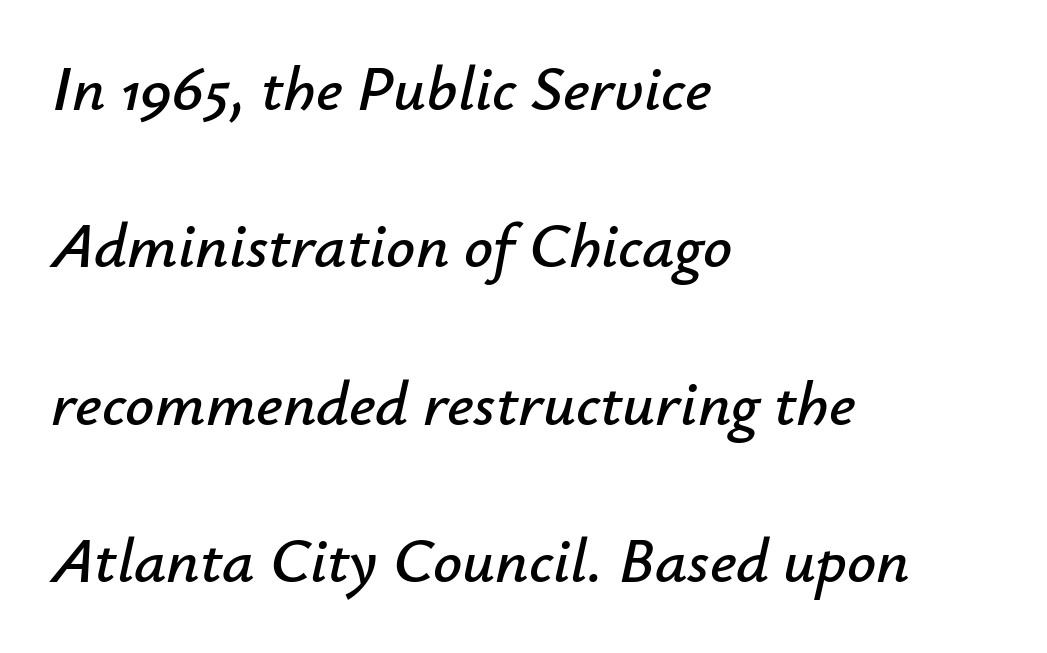
The image shows 64 px text type, italic (leaning right); set left-aligned, loose line spacing (2.46x), normal letter spacing, not underlined; low stroke contrast and a small x-height.
